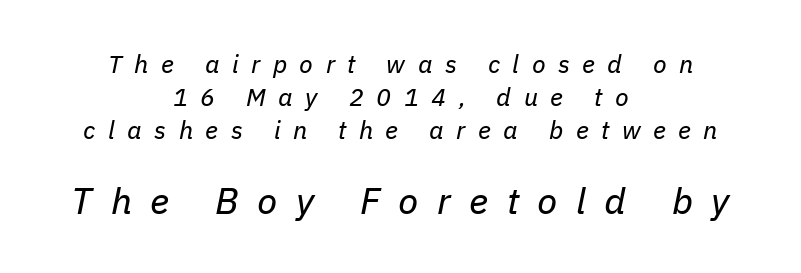
The image shows 37 px regular-weight type, italic (leaning right); set centered, normal line spacing (1.33x), unusually wide letter spacing (+0.5 em), not underlined; the second (bottom) block is 1.48x larger; low stroke contrast and a medium x-height.
